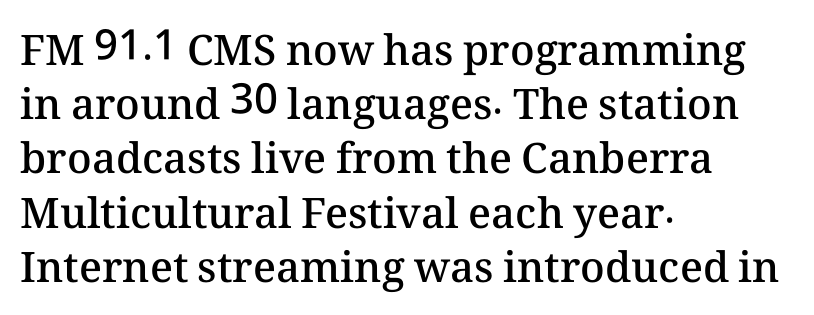
Evenly set lines give the paragraph a standard silhouette. The type is set solid horizontally, with unmodified tracking. Proportional: the letters do not fall into vertical columns. The space beneath each line is pristine and unruled. Every row of glyphs begins at an identical x-position on the left. Each glyph is drawn with semibold strokes, heavier than normal yet not fully bold.
